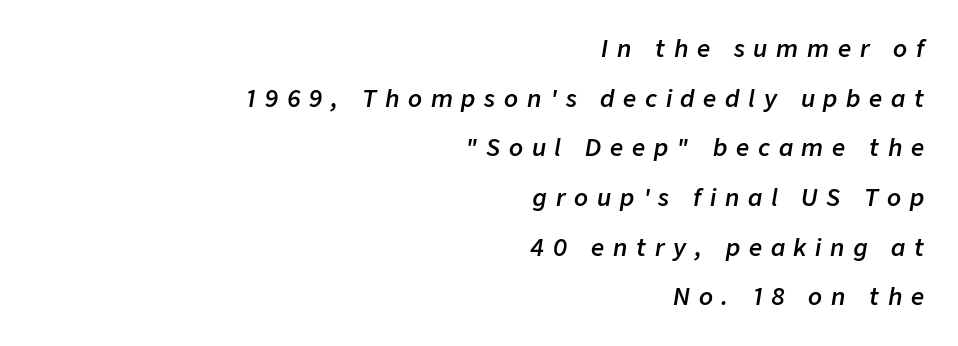
{"italic": "yes", "lean": "right", "slant_degrees": 9, "bold": "semi", "underline": "no", "align": "right", "line_spacing": "loose", "line_spacing_ratio": 2.16, "letter_spacing": "wide", "letter_spacing_em": 0.38, "glyph_px": 23}
